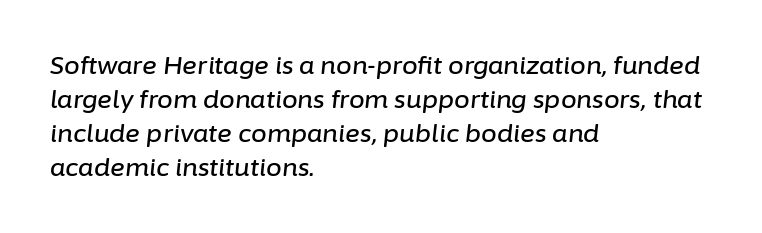
The image shows 25 px text type, italic (leaning right); set left-aligned, normal line spacing (1.36x), normal letter spacing, not underlined.
